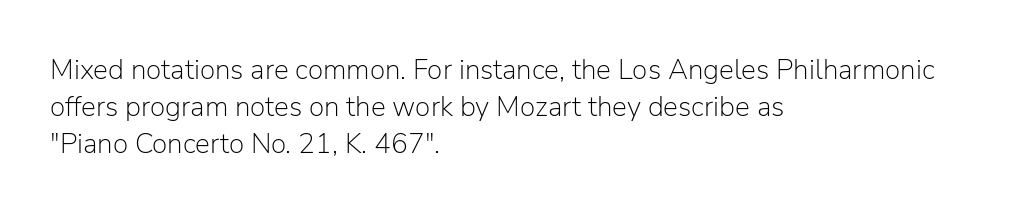
The typeface has the unassuming heft of standard copy or less. The paragraph shown leans on its left margin. The rendering shows plain stroke endings on the letterforms — a sans-serif design. This rendering leaves character spacing at its baseline value. Bare-footed words on every line. Tall strokes in this sample are plumb rather than angled.
